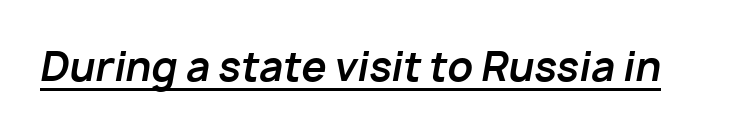
Italic: yes, the glyphs are oblique. Letter spacing: default. Has an underline been added? It has. The sample has been set heavy, in full bold. Each letter keeps its own natural width here, so spacing adapts to shape.
